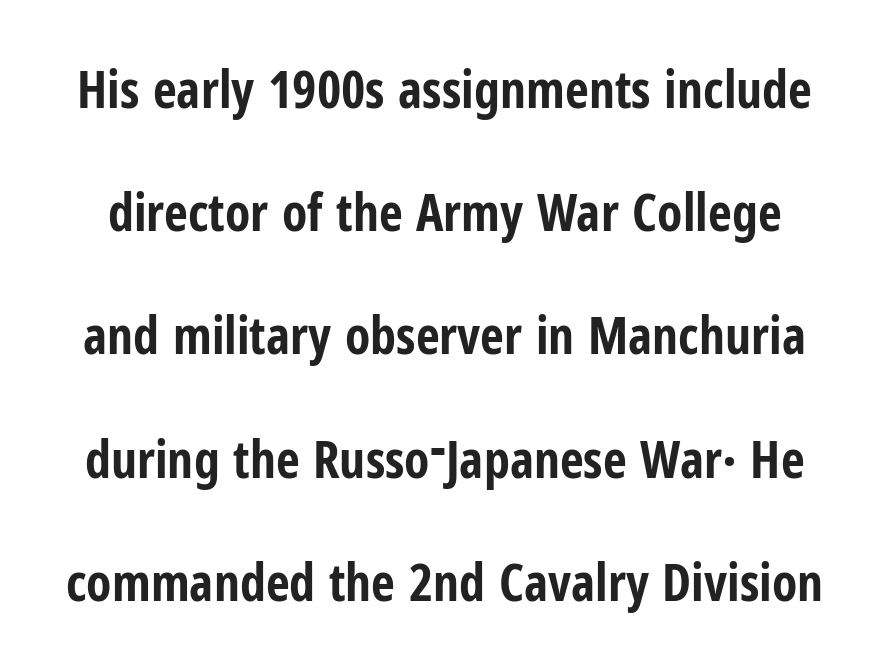
Look at the bottom of the vertical strokes: they stop flat, with no serifs. Descenders hang freely into open space. Style check: upright. A full-strength bold gives these letters their thick strokes. Between one letter and the next there's only the usual sliver of space.
